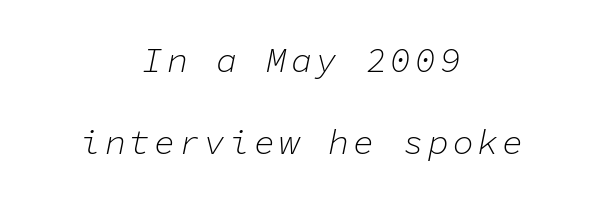
{"italic": "yes", "lean": "right", "slant_degrees": 11, "bold": "no", "weight": "light", "width": "normal", "stroke_contrast": "low", "x_height": "medium", "monospaced": "yes", "underline": "no", "align": "center", "line_spacing": "loose", "line_spacing_ratio": 2.34, "glyph_px": 35}
